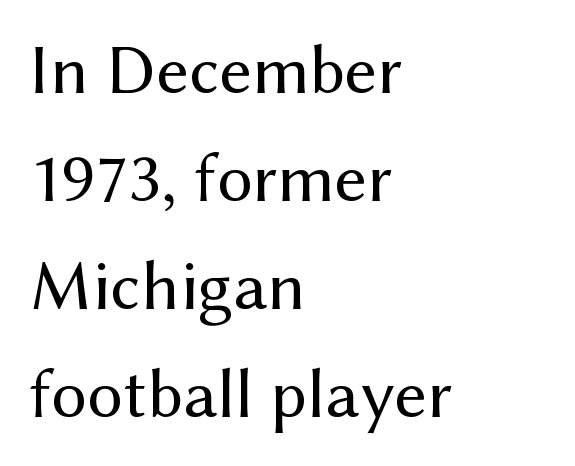
Does the copy run flush right? No — it runs flush left. Typographically, this falls in the sans-serif category. What's the leading like? Ordinary, nothing unusual. A light-to-regular cut is what we see here. A typesetter would mark this as roman, not italic.
